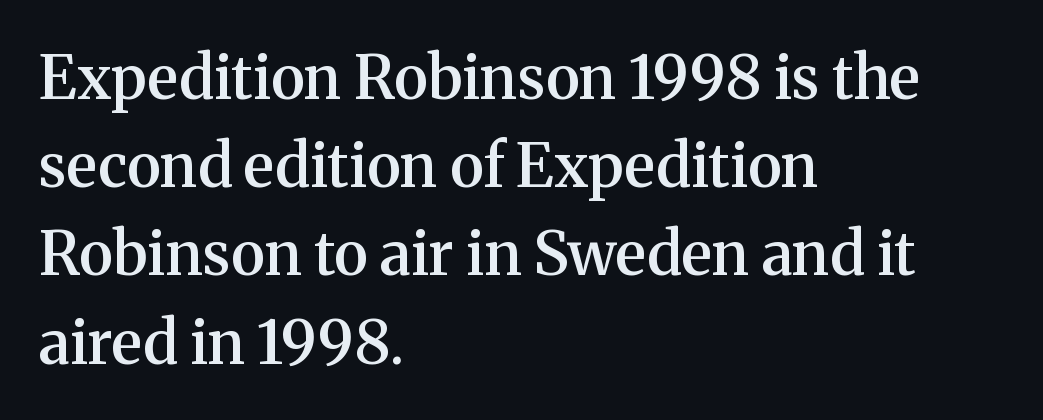
The image shows 60 px semibold serif type, upright; set left-aligned, normal line spacing (1.47x), normal letter spacing, not underlined; medium stroke contrast and a medium x-height.
